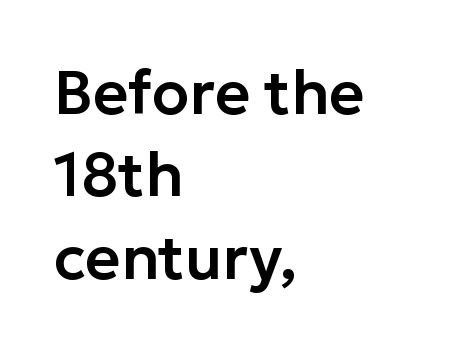
{"serif": "no", "italic": "no", "width": "normal", "stroke_contrast": "low", "x_height": "medium", "monospaced": "no", "underline": "no", "align": "left", "line_spacing": "normal", "line_spacing_ratio": 1.35, "letter_spacing": "normal", "letter_spacing_em": 0.0, "glyph_px": 61}
